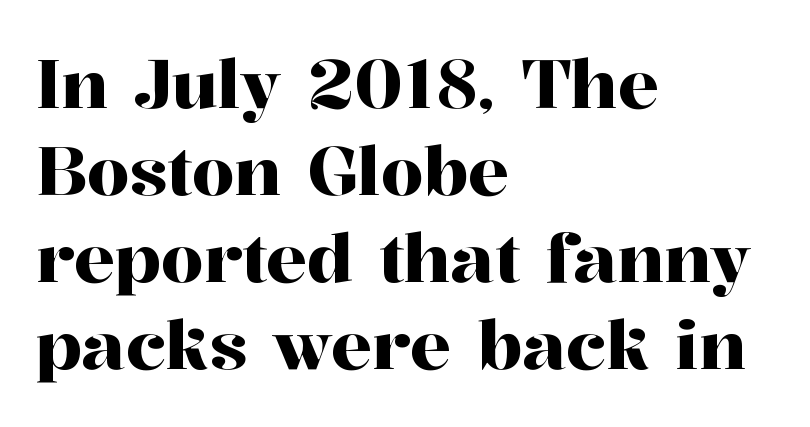
Q: Is the text italic (slanted)? A: No, it is upright.
Q: Is the typeface a serif or a sans-serif typeface? A: Serif.
Q: Is the text underlined? A: No.
Q: How is the paragraph aligned? A: Left-aligned.
Q: Is the spacing between letters normal or unusually wide? A: Normal.
Q: Is the spacing between lines tight, normal or loose? A: Normal.
Q: Width (condensed, normal, or wide)? A: Normal.
Q: Stroke contrast? A: High.
Q: x-height? A: Medium.
Q: Monospaced? A: No.
